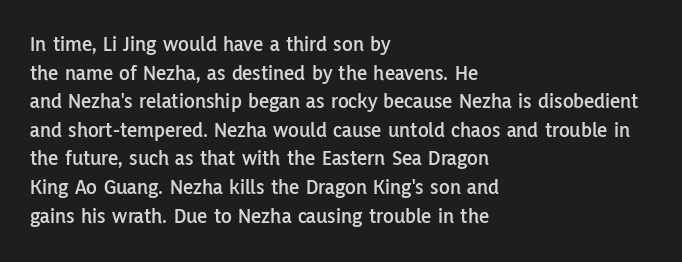
A normal amount of white space separates one row of letters from the next. Unmarked baselines from the first word to the last. These lines were composed using upright roman letters. Compared with typical body copy, the letter spacing here is the same. Line beginnings align vertically; line endings do not.
